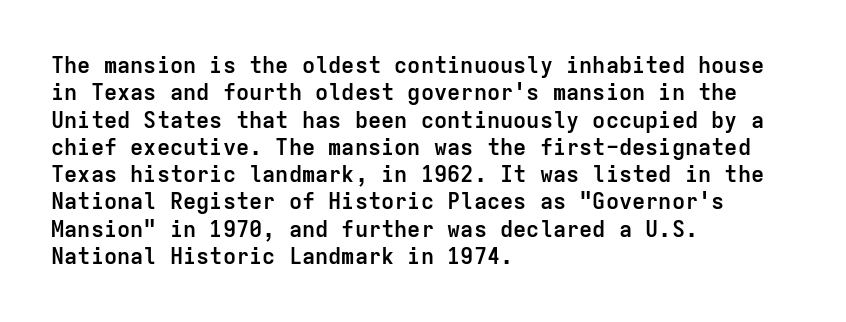
Q: Is the text bold? A: Yes.
Q: Is the text italic (slanted)? A: No, it is upright.
Q: Is the text underlined? A: No.
Q: How is the paragraph aligned? A: Left-aligned.
Q: Is the spacing between letters normal or unusually wide? A: Normal.
